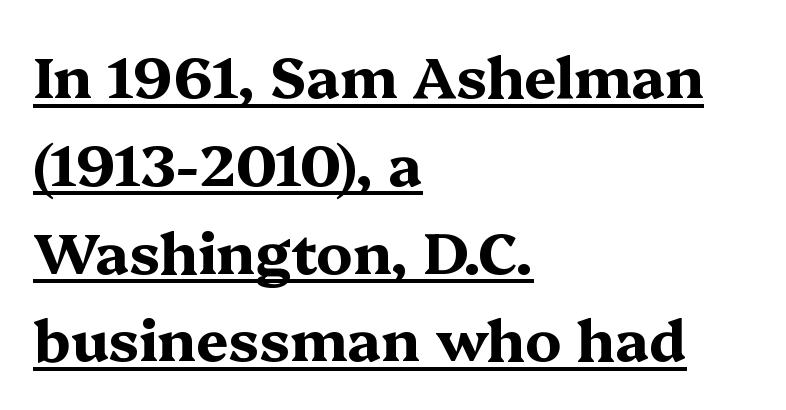
{"serif": "yes", "italic": "no", "bold": "yes", "weight": "bold", "width": "wide", "stroke_contrast": "medium", "x_height": "medium", "monospaced": "no", "underline": "yes", "align": "left", "line_spacing": "normal", "line_spacing_ratio": 1.54, "letter_spacing": "normal", "letter_spacing_em": 0.0, "glyph_px": 57}
